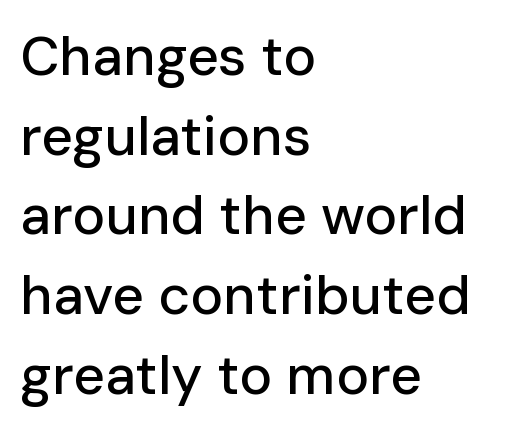
{"serif": "no", "italic": "no", "width": "normal", "stroke_contrast": "low", "x_height": "medium", "monospaced": "no", "underline": "no", "align": "left", "line_spacing": "normal", "line_spacing_ratio": 1.45, "letter_spacing": "normal", "letter_spacing_em": 0.0, "glyph_px": 55}
